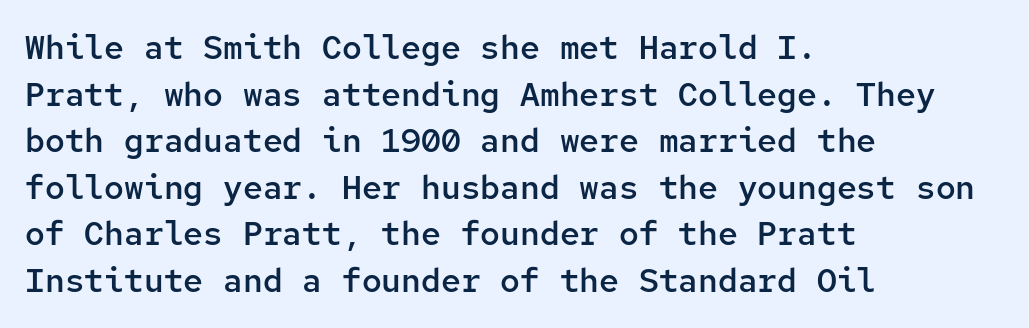
Q: Is the text bold? A: Semi-bold.
Q: Is the text italic (slanted)? A: No, it is upright.
Q: Is the typeface a serif or a sans-serif typeface? A: Sans-serif.
Q: Is the text underlined? A: No.
Q: How is the paragraph aligned? A: Left-aligned.
Q: Is the spacing between letters normal or unusually wide? A: Normal.
Q: Is the spacing between lines tight, normal or loose? A: Normal.
Q: Width (condensed, normal, or wide)? A: Normal.
Q: Stroke contrast? A: Low.
Q: x-height? A: Medium.
Q: Monospaced? A: Yes.
